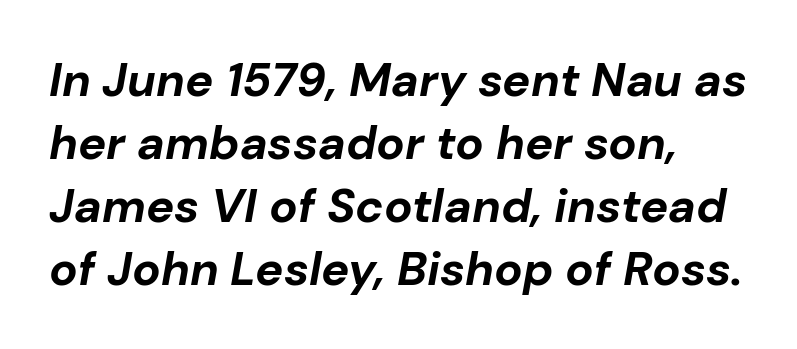
Vertical spacing — default. The glyphs have the mass of a bold cut. The text block is weighted toward the left margin, trailing off unevenly rightward. This rendering leaves character spacing at its baseline value.
